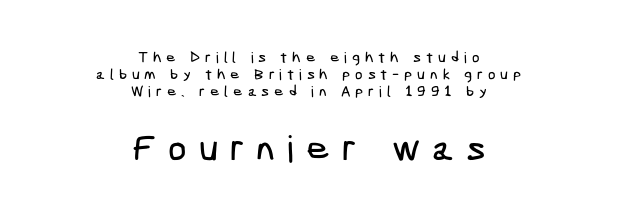
The image shows 37 px condensed sans-serif type; set centered, tight line spacing (1.12x), unusually wide letter spacing (+0.32 em), not underlined; the second (bottom) block is 2.47x larger; low stroke contrast and a medium x-height.
